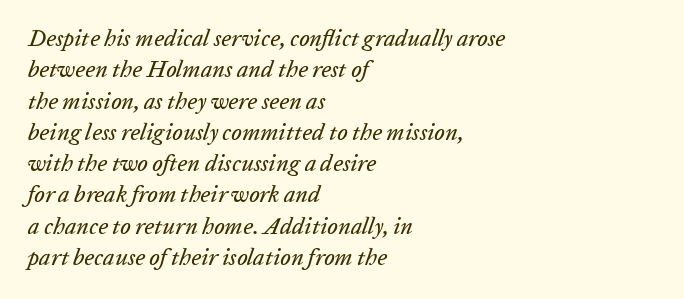
The image shows 23 px text type, italic (leaning right); set left-aligned, normal line spacing (1.36x), normal letter spacing, not underlined.
